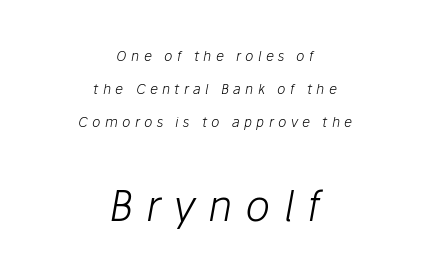
{"italic": "yes", "lean": "right", "slant_degrees": 10, "bold": "no", "weight": "light", "width": "normal", "stroke_contrast": "low", "x_height": "medium", "monospaced": "no", "underline": "no", "align": "center", "line_spacing": "loose", "line_spacing_ratio": 2.35, "letter_spacing": "wide", "letter_spacing_em": 0.31, "larger_block": "second", "size_ratio": 3.0, "glyph_px": 42}
